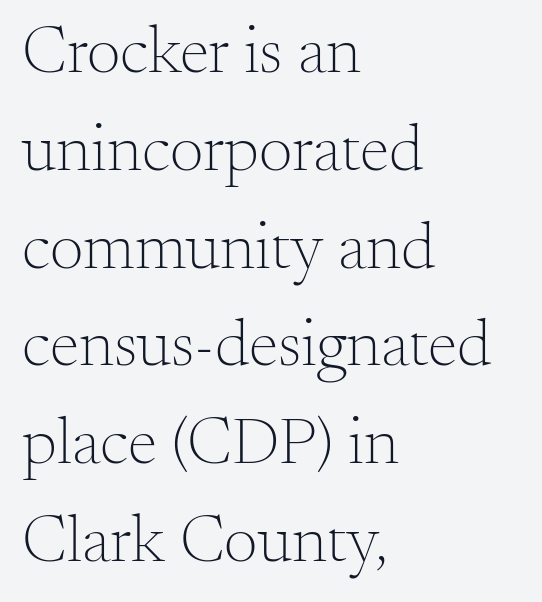
Students, note that the glyphs here touch the page at normal intervals. The letters carry serifs — small finishing strokes at the ends of their stems. The passage shown stacks its lines at a standard gap. This sample uses an upright cut, with every glyph sitting square on the baseline. Which margin do the lines hug? The left one — the right edge is uneven. Think of a printed novel: that variable character pitch is what you see here.
